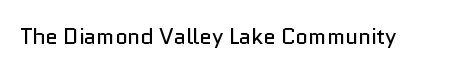
Q: Is the text bold? A: No.
Q: Is the text italic (slanted)? A: No, it is upright.
Q: Is the text underlined? A: No.
Q: Is the spacing between letters normal or unusually wide? A: Normal.
